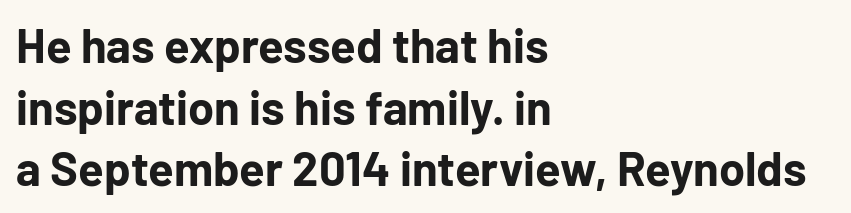
Q: Is the text bold? A: Yes.
Q: Is the text italic (slanted)? A: No, it is upright.
Q: Is the typeface a serif or a sans-serif typeface? A: Sans-serif.
Q: Is the text underlined? A: No.
Q: How is the paragraph aligned? A: Left-aligned.
Q: Is the spacing between letters normal or unusually wide? A: Normal.
Q: Is the spacing between lines tight, normal or loose? A: Normal.
Q: Width (condensed, normal, or wide)? A: Normal.
Q: Stroke contrast? A: Low.
Q: x-height? A: Medium.
Q: Monospaced? A: No.
